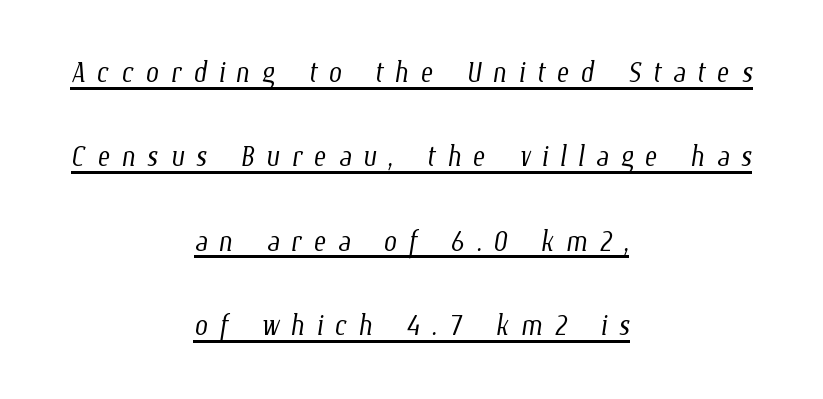
Q: Is the text bold? A: No.
Q: Is the text underlined? A: Yes.
Q: How is the paragraph aligned? A: Centered.
Q: Is the spacing between letters normal or unusually wide? A: Unusually wide.
Q: Is the spacing between lines tight, normal or loose? A: Loose.
Q: Width (condensed, normal, or wide)? A: Condensed.
Q: Stroke contrast? A: Low.
Q: x-height? A: Medium.
Q: Monospaced? A: No.
